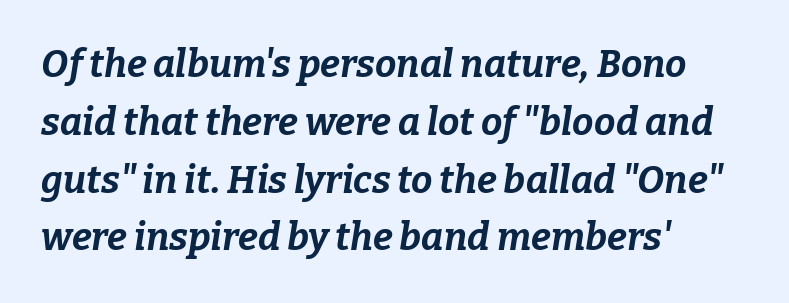
Letters rest on an invisible, unmarked baseline. The paragraph has a hard left edge and a soft right edge. Nothing unusual about the tracking: characters are spaced as the font intends. Looking at the ascenders, they clearly lean. The space between consecutive lines is moderate. A typesetter would call this proportional, since set widths differ per character.
